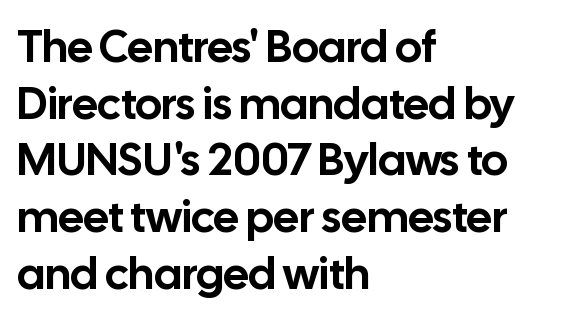
The image shows 45 px sans-serif type, upright; set left-aligned, normal line spacing (1.26x), normal letter spacing, not underlined; low stroke contrast and a medium x-height.
